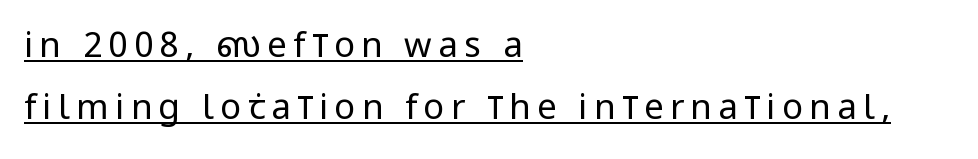
Horizontally, the lines are justified to the leading edge only. Stroke terminals: plain, sans-serif. Italic: no, the glyphs are upright roman. Beneath each row of characters lies a ruled line. The cut favours lightness, reaching ordinary text weight at its darkest.
